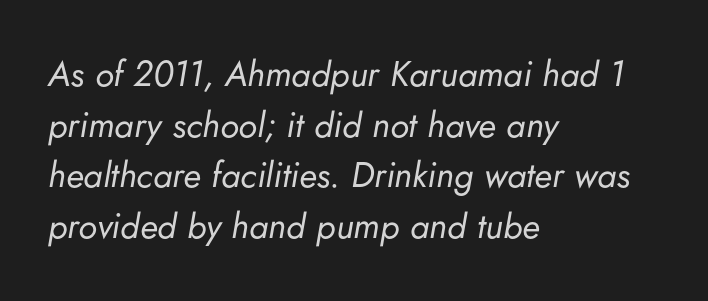
{"italic": "yes", "lean": "right", "slant_degrees": 5, "bold": "no", "weight": "regular", "width": "normal", "stroke_contrast": "low", "x_height": "small", "monospaced": "no", "underline": "no", "align": "left", "line_spacing": "normal", "line_spacing_ratio": 1.45, "letter_spacing": "normal", "letter_spacing_em": 0.0, "glyph_px": 35}
